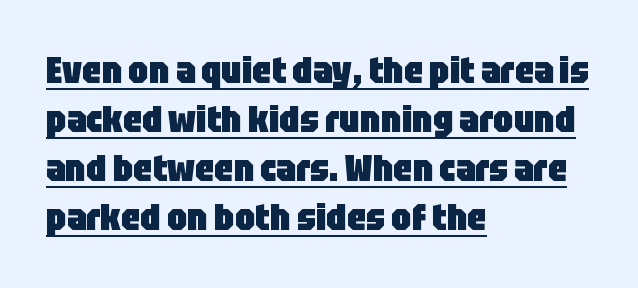
Reading down the column, the eye jumps a familiar distance to each next line. Serif or sans? Sans — the stroke terminals are bare. A typesetter would call this zero additional tracking. This rendering uses left alignment, leaving the right contour irregular. Every word sits above its own underline. This is roman type, the default non-slanted kind.
